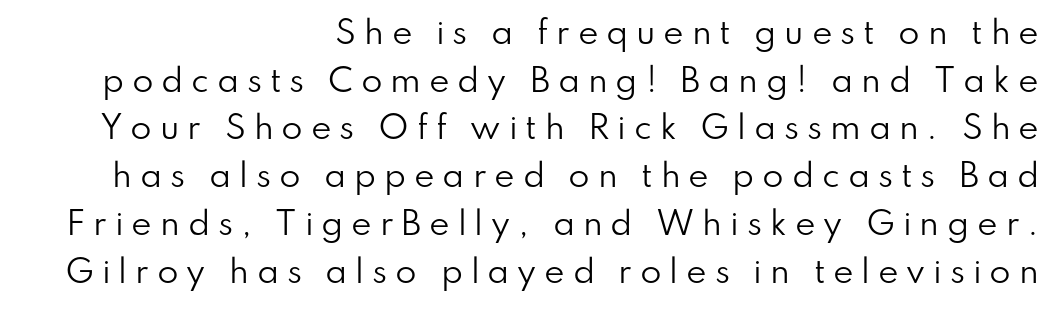
The image shows 31 px regular-weight sans-serif type, upright; set right-aligned, normal line spacing (1.54x), unusually wide letter spacing (+0.25 em), not underlined; low stroke contrast and a small x-height.
